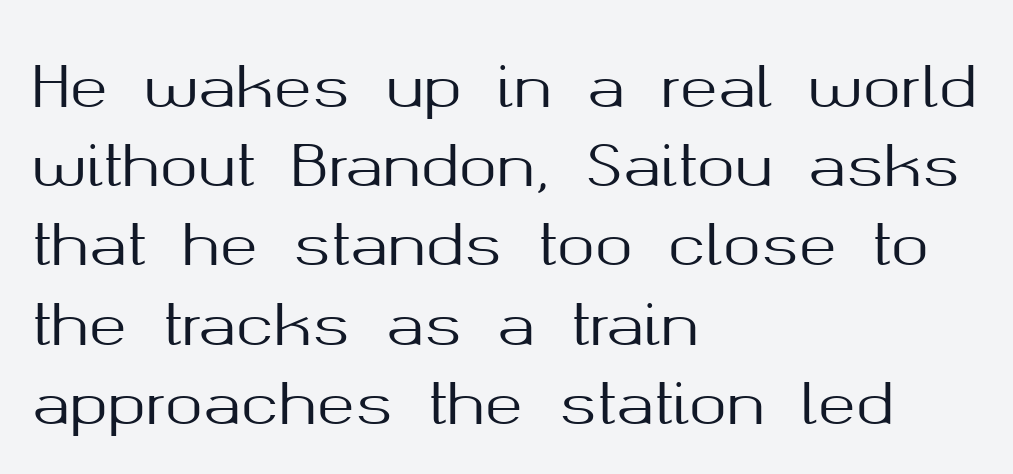
Q: Is the text italic (slanted)? A: No, it is upright.
Q: Is the typeface a serif or a sans-serif typeface? A: Sans-serif.
Q: Is the text underlined? A: No.
Q: How is the paragraph aligned? A: Left-aligned.
Q: Is the spacing between letters normal or unusually wide? A: Normal.
Q: Is the spacing between lines tight, normal or loose? A: Normal.
Q: Width (condensed, normal, or wide)? A: Normal.
Q: Stroke contrast? A: Medium.
Q: x-height? A: Medium.
Q: Monospaced? A: No.
